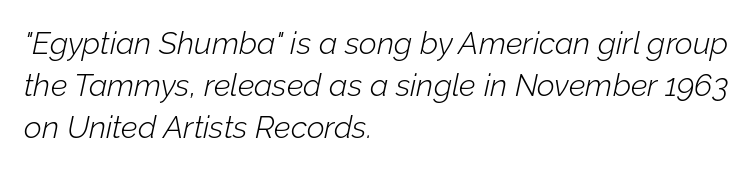
The image shows 31 px light type, italic (leaning right); set left-aligned, normal line spacing (1.36x), normal letter spacing, not underlined; low stroke contrast and a medium x-height.
